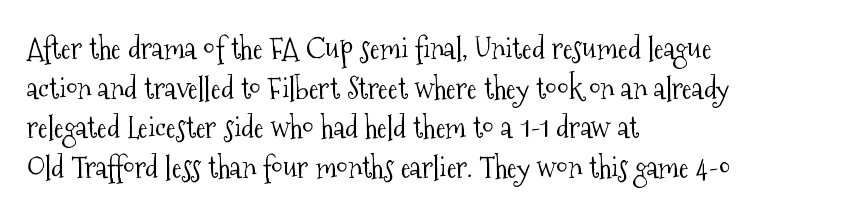
Tracking here is standard; glyphs follow each other at the usual distance. Posture: upright roman. Caption: face not bold, strokes unweighted. Casual observation: everything's shoved over to the left. Letters rest on an invisible, unmarked baseline. Each letter keeps its own natural width here, so spacing adapts to shape.
